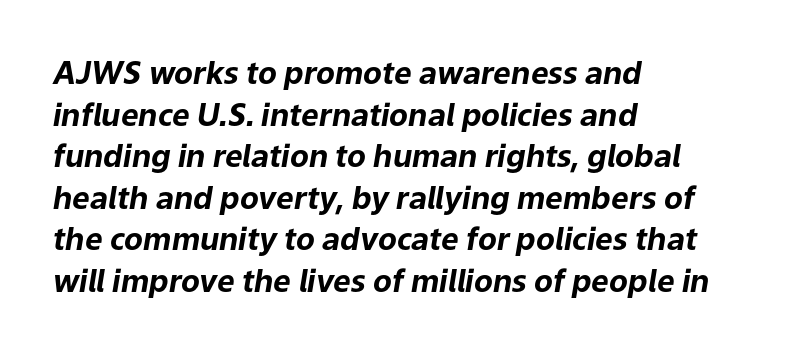
The image shows 31 px bold type, italic (leaning right); set left-aligned, normal line spacing (1.34x), normal letter spacing, not underlined; low stroke contrast and a medium x-height.
